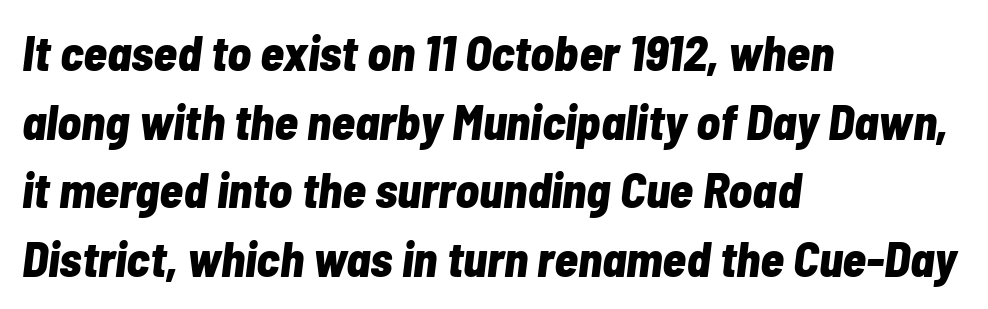
What weight is shown? A full bold with thick strokes. Horizontal bands of white between lines are of average thickness. Unmarked baselines from the first word to the last. Proportional: the letters do not fall into vertical columns. Horizontal alignment here is leftward, the default for most running prose. An italicized treatment has been applied to the whole sample.
